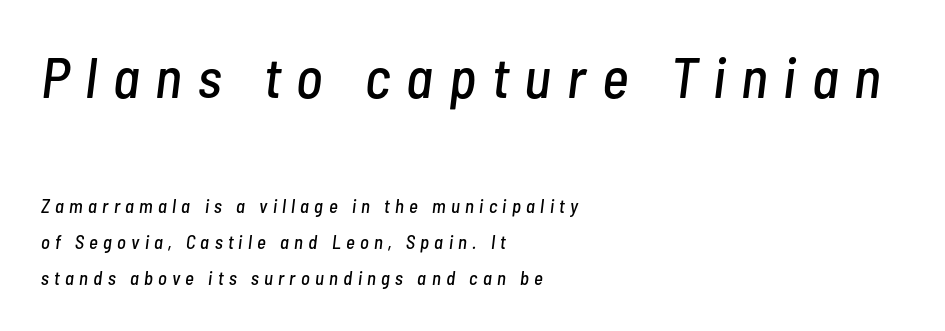
The tracking jumps out immediately: characters are airy and widely separated. Looks like regular typesetting: each glyph gets only the width it needs. In this sample the first text group is rendered at the bigger scale. Horizontal alignment here is leftward, the default for most running prose. The text carries the slant typical of an italic or oblique font. Check under the words: just untouched page.
